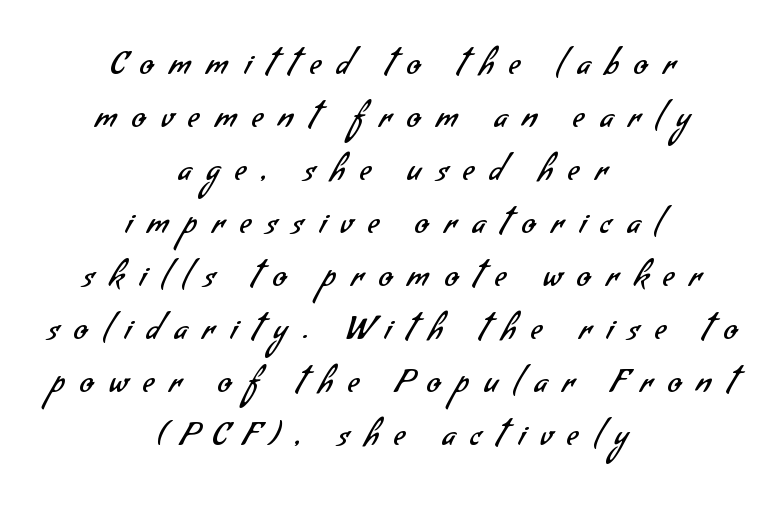
Q: Is the text bold? A: No.
Q: Is the typeface a serif or a sans-serif typeface? A: Sans-serif.
Q: Is the text underlined? A: No.
Q: How is the paragraph aligned? A: Centered.
Q: Is the spacing between letters normal or unusually wide? A: Unusually wide.
Q: Width (condensed, normal, or wide)? A: Normal.
Q: Stroke contrast? A: Low.
Q: x-height? A: Small.
Q: Monospaced? A: No.
